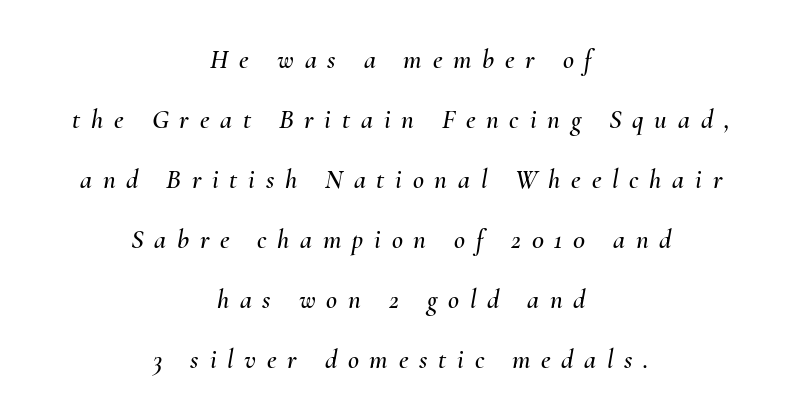
Q: Is the text italic (slanted)? A: Yes, it leans right by about 10 degrees.
Q: Is the text underlined? A: No.
Q: How is the paragraph aligned? A: Centered.
Q: Is the spacing between letters normal or unusually wide? A: Unusually wide.
Q: Is the spacing between lines tight, normal or loose? A: Loose.
